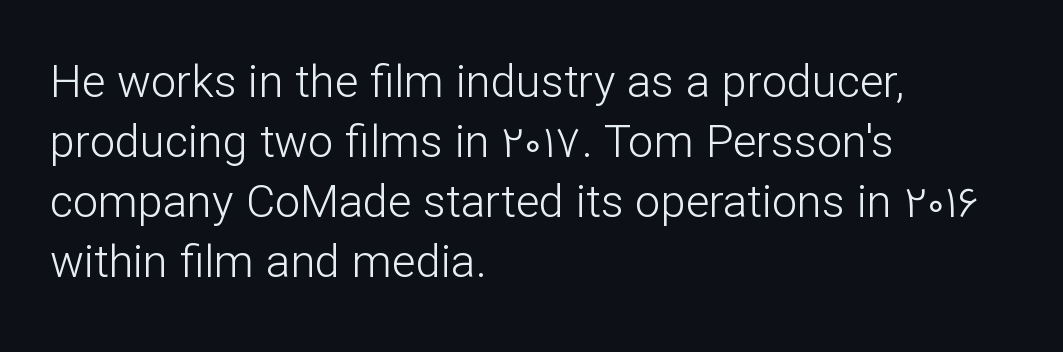
This sample uses a sans-serif face. These lines stack with their left ends in a neat column. This rendering leaves character spacing at its baseline value. The face used here is proportionally spaced, like ordinary book or web type. Underlining? Definitely not there. Evenly set lines give the paragraph a standard silhouette.
